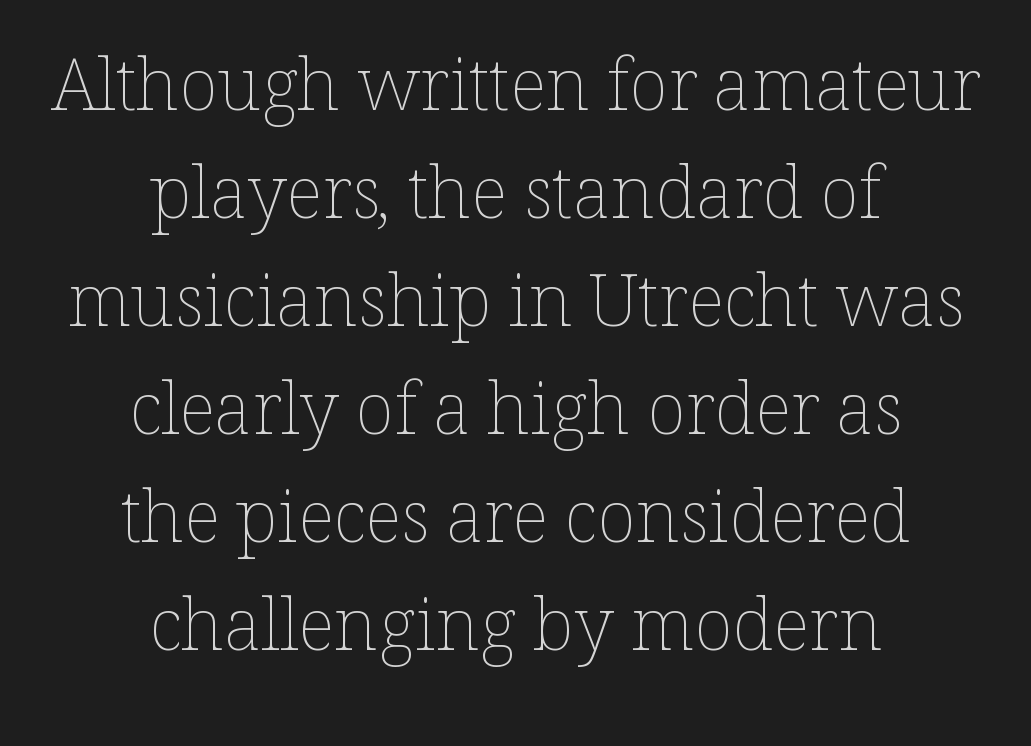
Style check: upright. The strip under each line holds only bare page. Here the glyphs are tracked normally, forming tight word shapes. Rows of type keep a routine distance in the vertical direction. The rag falls on both sides of this text block equally. Is the type heavy? It reads as light-to-regular instead.
